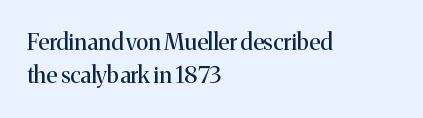
The image shows 23 px text type, upright; set left-aligned, normal line spacing (1.45x), normal letter spacing, not underlined.
